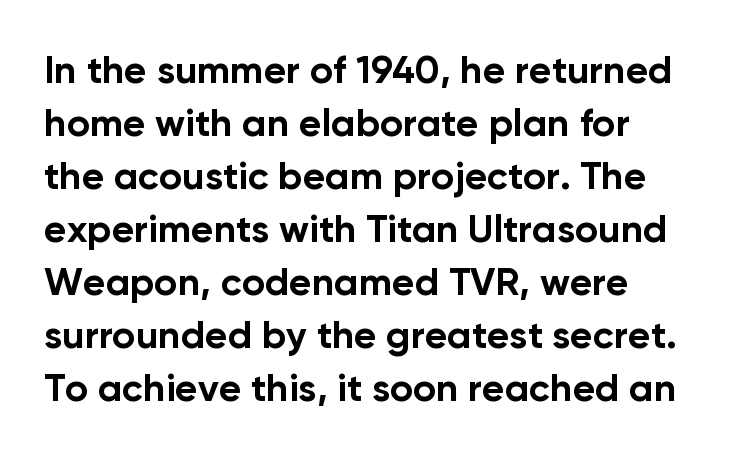
The rendering uses a moderate line-height, typical for paragraphs. What weight is shown? A full bold with thick strokes. The characters display no serif detailing; their extremities are plain. Tracking here is standard; glyphs follow each other at the usual distance.
